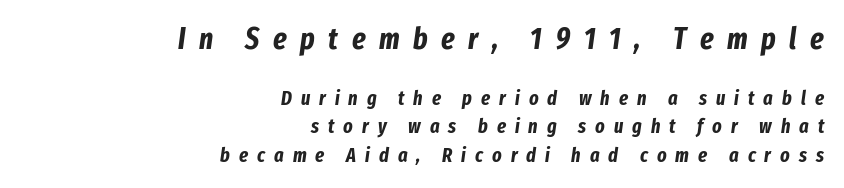
The face used here has a pronounced slope to its letters. Observe the wide spacing: letters keep a clear distance from each other. Each glyph is drawn with heavy, bold strokes. Which chunk is bigger? The first one — the top block dwarfs the bottom. These lines sit exactly where default settings would place them. Is the block centered? No — it sits flush against the right margin.
